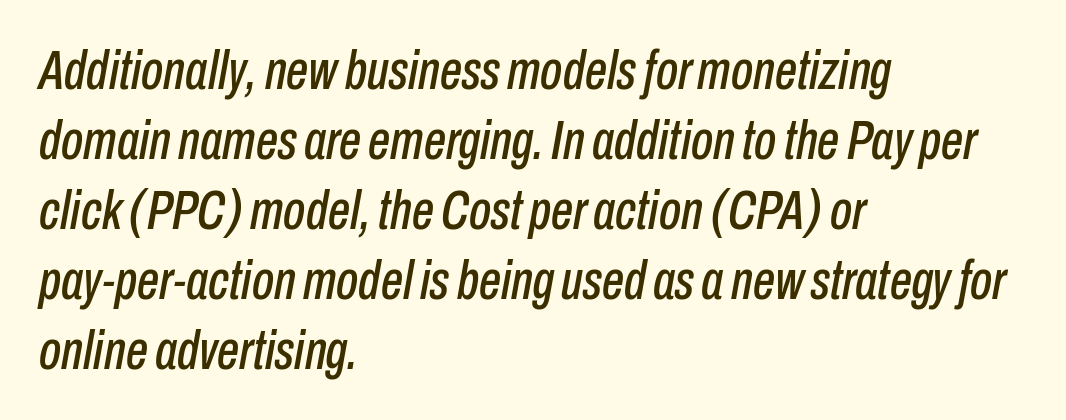
Q: Is the text italic (slanted)? A: Yes, it leans right by about 10 degrees.
Q: Is the text underlined? A: No.
Q: How is the paragraph aligned? A: Left-aligned.
Q: Is the spacing between letters normal or unusually wide? A: Normal.
Q: Is the spacing between lines tight, normal or loose? A: Normal.
Q: Width (condensed, normal, or wide)? A: Condensed.
Q: Stroke contrast? A: Low.
Q: x-height? A: Medium.
Q: Monospaced? A: No.
